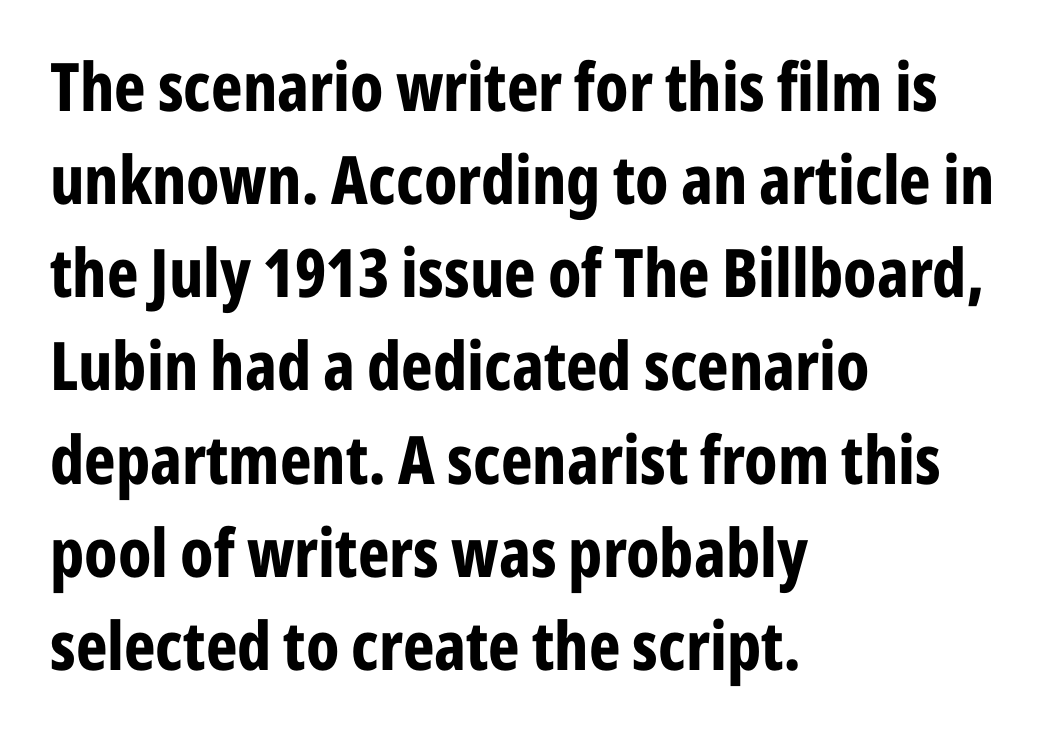
There is no visible air inserted between adjacent glyphs. Caption: bold face, heavy strokes. Reading down the column, the eye jumps a familiar distance to each next line. The passage is arranged the way most books set body copy — flush left. These lines are rendered in a variable-pitch font.
